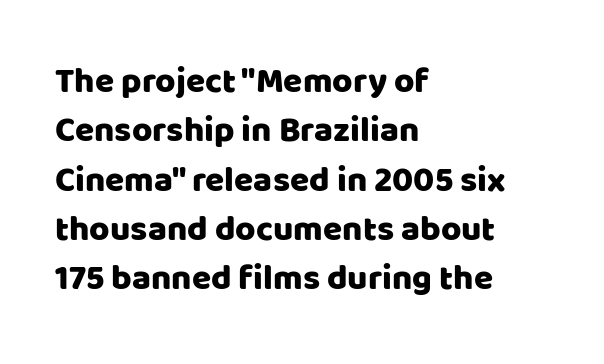
Q: Is the text italic (slanted)? A: No, it is upright.
Q: Is the typeface a serif or a sans-serif typeface? A: Sans-serif.
Q: Is the text underlined? A: No.
Q: How is the paragraph aligned? A: Left-aligned.
Q: Is the spacing between letters normal or unusually wide? A: Normal.
Q: Is the spacing between lines tight, normal or loose? A: Normal.
Q: Width (condensed, normal, or wide)? A: Normal.
Q: Stroke contrast? A: Low.
Q: x-height? A: Large.
Q: Monospaced? A: No.
